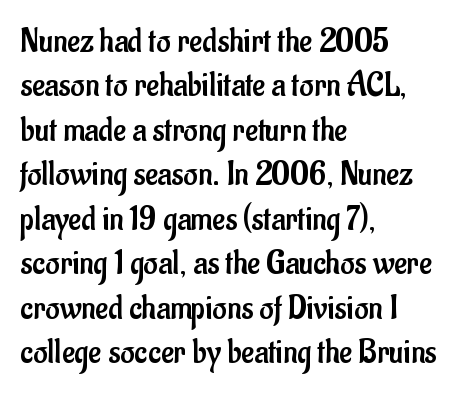
The image shows 35 px regular-weight, condensed sans-serif type, upright; set left-aligned, normal line spacing (1.27x), normal letter spacing, not underlined; low stroke contrast and a small x-height.
